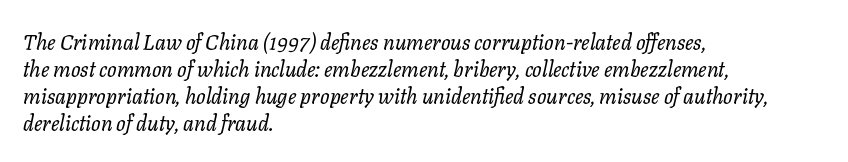
{"italic": "yes", "lean": "right", "slant_degrees": 11, "bold": "no", "underline": "no", "align": "left", "line_spacing": "normal", "line_spacing_ratio": 1.29, "letter_spacing": "normal", "letter_spacing_em": 0.0, "glyph_px": 21}
